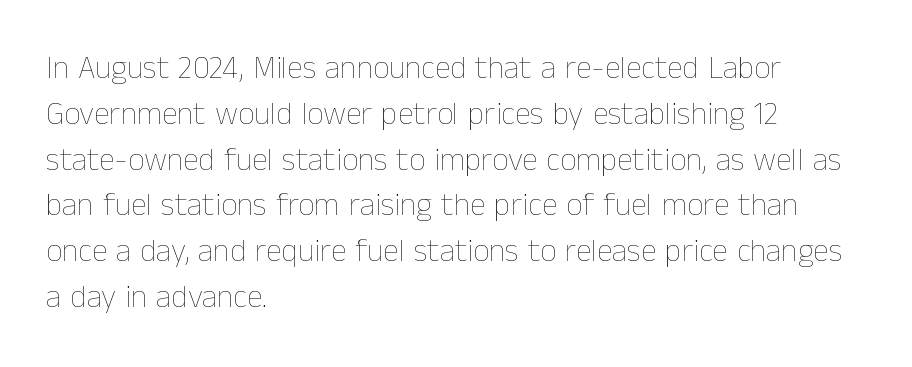
Q: Is the text bold? A: No.
Q: Is the text italic (slanted)? A: No, it is upright.
Q: Is the text underlined? A: No.
Q: How is the paragraph aligned? A: Left-aligned.
Q: Is the spacing between letters normal or unusually wide? A: Normal.
Q: Is the spacing between lines tight, normal or loose? A: Normal.
Q: Width (condensed, normal, or wide)? A: Normal.
Q: Stroke contrast? A: Low.
Q: x-height? A: Medium.
Q: Monospaced? A: No.
